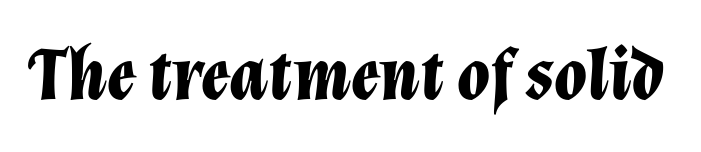
Q: Is the text bold? A: Yes.
Q: Is the text italic (slanted)? A: Yes, it leans right by about 12 degrees.
Q: Is the text underlined? A: No.
Q: Is the spacing between letters normal or unusually wide? A: Normal.
Q: Width (condensed, normal, or wide)? A: Normal.
Q: Stroke contrast? A: Low.
Q: x-height? A: Medium.
Q: Monospaced? A: No.
